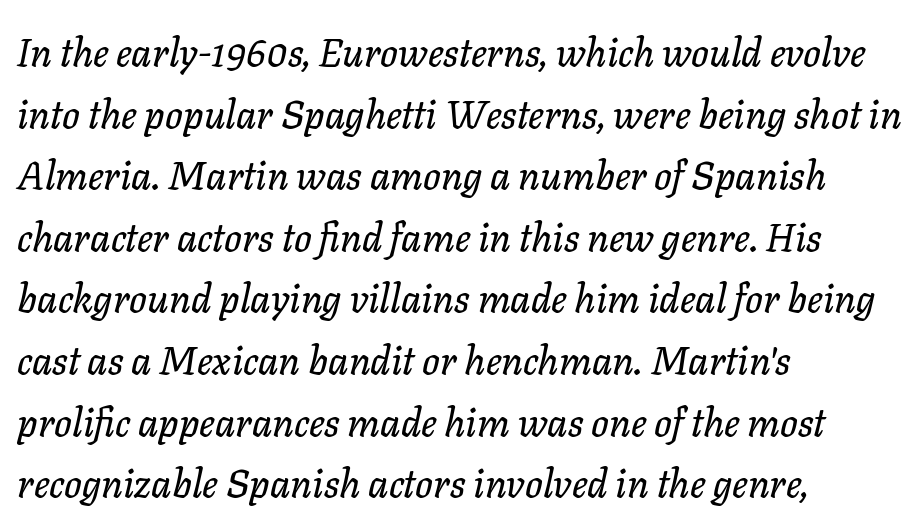
The image shows 39 px text type, italic (leaning right); set left-aligned, normal line spacing (1.58x), normal letter spacing, not underlined; low stroke contrast and a medium x-height.
